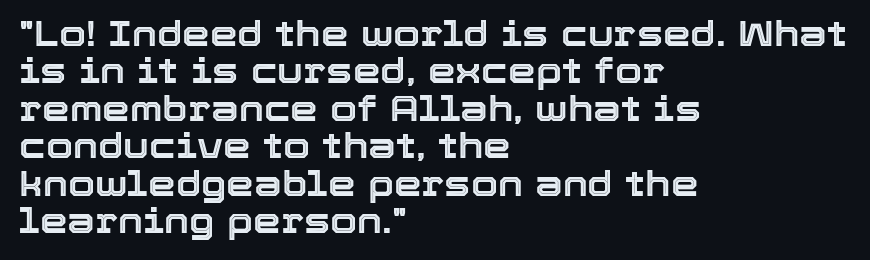
Q: Is the text italic (slanted)? A: No, it is upright.
Q: Is the text underlined? A: No.
Q: How is the paragraph aligned? A: Left-aligned.
Q: Is the spacing between letters normal or unusually wide? A: Normal.
Q: Is the spacing between lines tight, normal or loose? A: Tight.
Q: Width (condensed, normal, or wide)? A: Normal.
Q: x-height? A: Medium.
Q: Monospaced? A: No.
